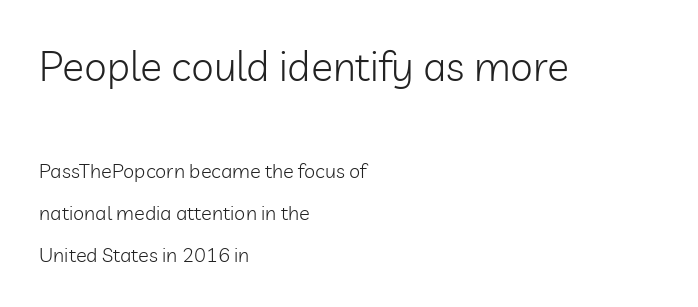
The image shows 41 px light sans-serif type, upright; set left-aligned, loose line spacing (2.09x), normal letter spacing, not underlined; the first (top) block is 2.05x larger; low stroke contrast and a medium x-height.
